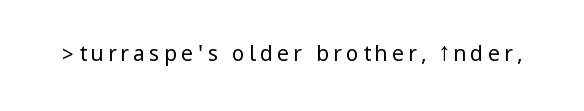
The image shows 21 px text type, upright; set unusually wide letter spacing (+0.2 em), not underlined.
